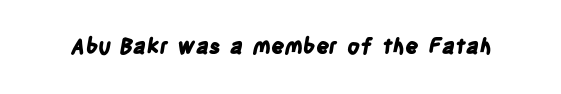
Q: Is the text bold? A: Yes.
Q: Is the text underlined? A: No.
Q: Is the spacing between letters normal or unusually wide? A: Normal.
